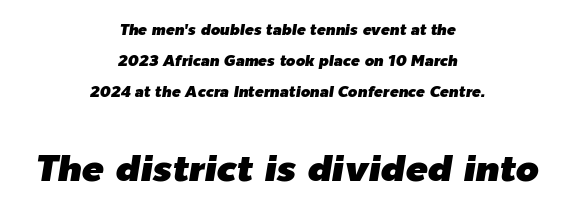
{"italic": "yes", "lean": "right", "slant_degrees": 9, "width": "normal", "stroke_contrast": "low", "x_height": "medium", "monospaced": "no", "underline": "no", "align": "center", "line_spacing": "loose", "line_spacing_ratio": 2.07, "letter_spacing": "normal", "letter_spacing_em": 0.0, "larger_block": "second", "size_ratio": 2.47, "glyph_px": 37}
